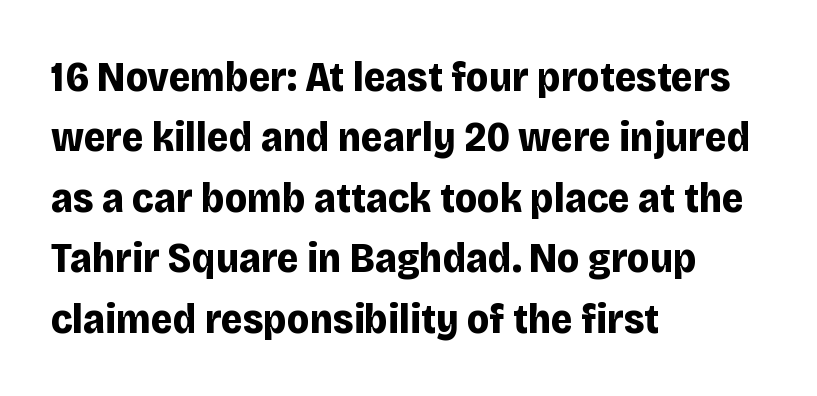
Q: Is the text bold? A: Yes.
Q: Is the text italic (slanted)? A: No, it is upright.
Q: Is the typeface a serif or a sans-serif typeface? A: Sans-serif.
Q: Is the text underlined? A: No.
Q: How is the paragraph aligned? A: Left-aligned.
Q: Is the spacing between letters normal or unusually wide? A: Normal.
Q: Is the spacing between lines tight, normal or loose? A: Normal.
Q: Width (condensed, normal, or wide)? A: Normal.
Q: Stroke contrast? A: Low.
Q: x-height? A: Large.
Q: Monospaced? A: No.
